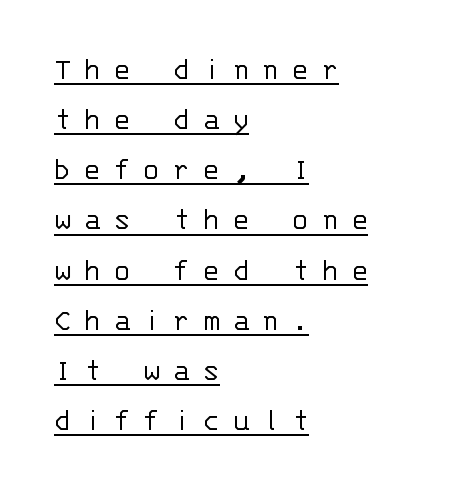
Observe the wide spacing: letters keep a clear distance from each other. This rendering uses left alignment, leaving the right contour irregular. The face used here is monospaced, like something from a code editor. Unlike italic type, these characters show no tilt at all. Compared with typical paragraphs, the rows here are spaced about the same. The face used here is a sans, in the tradition of grotesques and geometrics.
